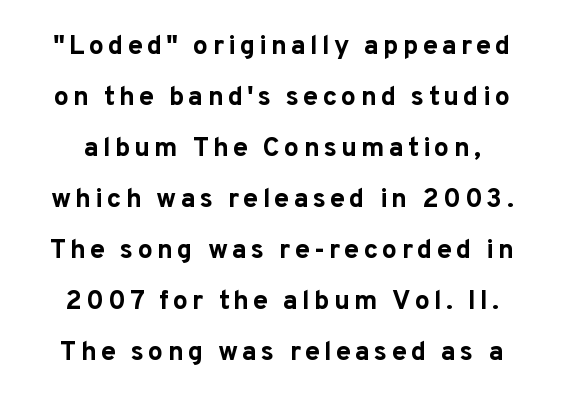
The image shows 27 px bold type, upright; set line spacing 1.89x, not underlined.
